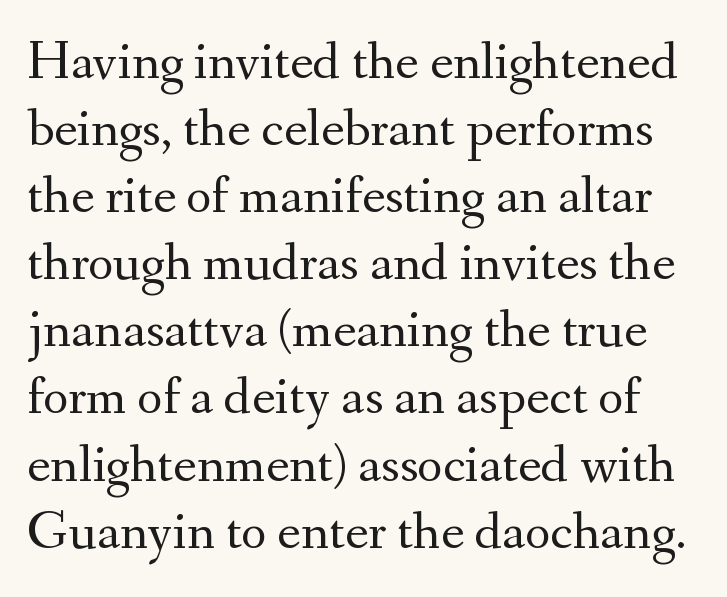
Q: Is the text bold? A: No.
Q: Is the text italic (slanted)? A: No, it is upright.
Q: Is the typeface a serif or a sans-serif typeface? A: Serif.
Q: Is the text underlined? A: No.
Q: Is the spacing between letters normal or unusually wide? A: Normal.
Q: Width (condensed, normal, or wide)? A: Normal.
Q: Stroke contrast? A: Medium.
Q: x-height? A: Small.
Q: Monospaced? A: No.
